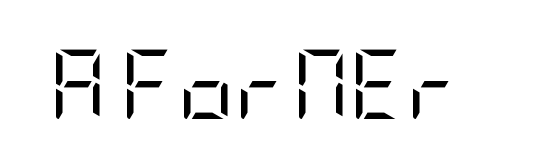
{"serif": "no", "italic": "no", "bold": "no", "weight": "regular", "width": "condensed", "stroke_contrast": "low", "x_height": "large", "underline": "no", "letter_spacing": "normal", "letter_spacing_em": 0.0, "glyph_px": 70}
